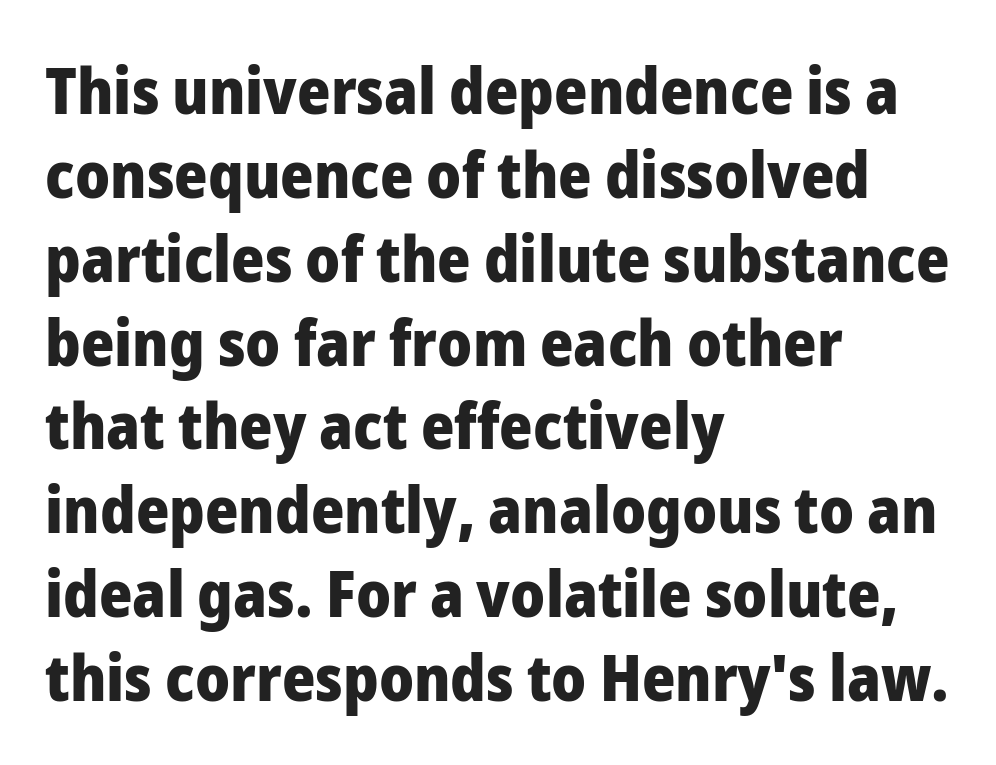
Q: Is the text bold? A: Yes.
Q: Is the text italic (slanted)? A: No, it is upright.
Q: Is the typeface a serif or a sans-serif typeface? A: Sans-serif.
Q: Is the text underlined? A: No.
Q: How is the paragraph aligned? A: Left-aligned.
Q: Is the spacing between letters normal or unusually wide? A: Normal.
Q: Is the spacing between lines tight, normal or loose? A: Normal.
Q: Width (condensed, normal, or wide)? A: Normal.
Q: Stroke contrast? A: Low.
Q: x-height? A: Medium.
Q: Monospaced? A: No.
